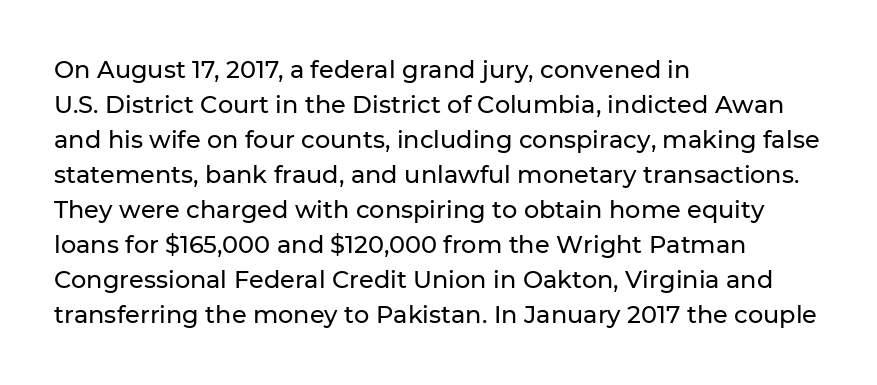
Q: Is the text italic (slanted)? A: No, it is upright.
Q: Is the text underlined? A: No.
Q: How is the paragraph aligned? A: Left-aligned.
Q: Is the spacing between letters normal or unusually wide? A: Normal.
Q: Is the spacing between lines tight, normal or loose? A: Normal.
